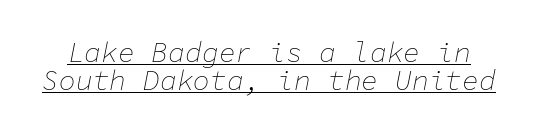
The image shows 28 px thin type, italic (leaning right), monospaced; set tight line spacing (0.99x), normal letter spacing, underlined; low stroke contrast and a medium x-height.
